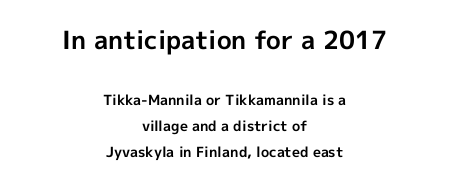
{"italic": "no", "bold": "yes", "underline": "no", "align": "center", "line_spacing_ratio": 1.87, "letter_spacing": "normal", "letter_spacing_em": 0.0, "larger_block": "first", "size_ratio": 1.79, "glyph_px": 25}
